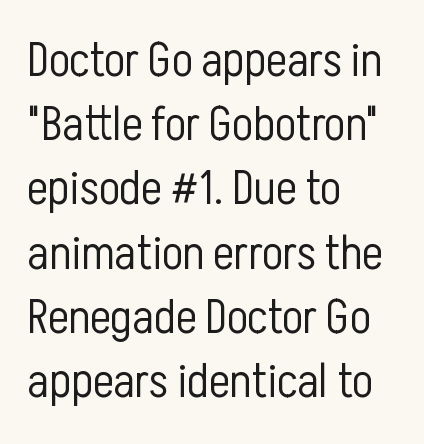
This sample uses plain, unmodified letter spacing. The paragraph shown leans on its left margin. Ascenders rise straight up at ninety degrees. Note the varied advance widths — an 'i' is clearly narrower than an 'm'. Beneath every word, the page is bare.
